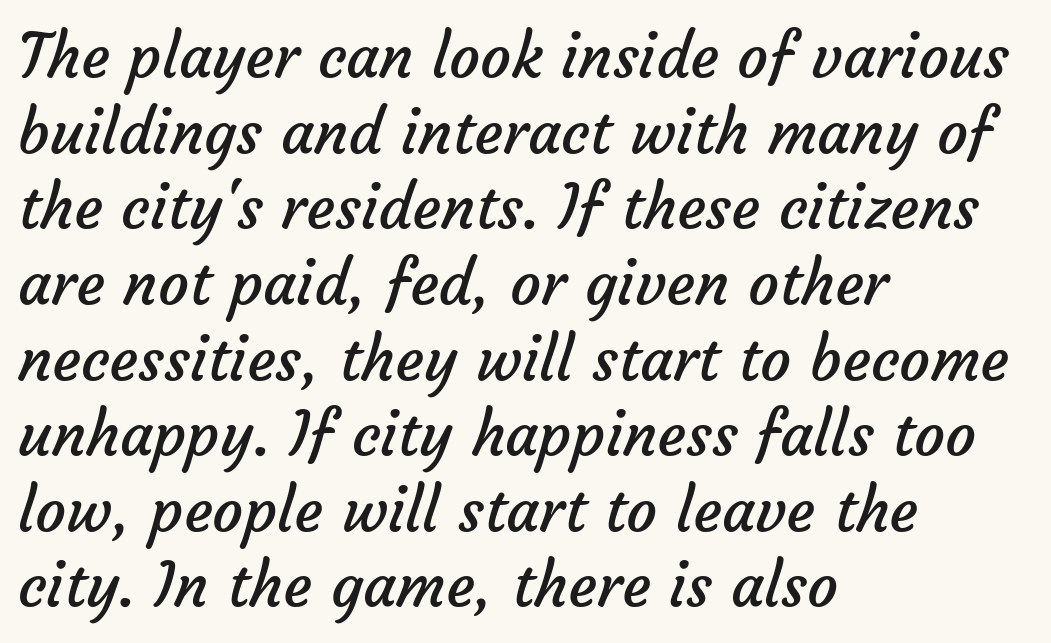
{"serif": "no", "bold": "no", "weight": "regular", "width": "normal", "stroke_contrast": "low", "x_height": "medium", "monospaced": "no", "underline": "no", "align": "left", "line_spacing_ratio": 1.24, "letter_spacing": "normal", "letter_spacing_em": 0.0, "glyph_px": 61}
